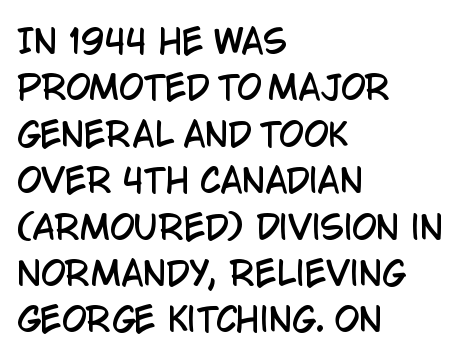
{"serif": "no", "italic": "no", "width": "condensed", "stroke_contrast": "low", "x_height": "large", "monospaced": "no", "underline": "no", "align": "left", "line_spacing": "normal", "line_spacing_ratio": 1.45, "letter_spacing": "normal", "letter_spacing_em": 0.0, "glyph_px": 32}
